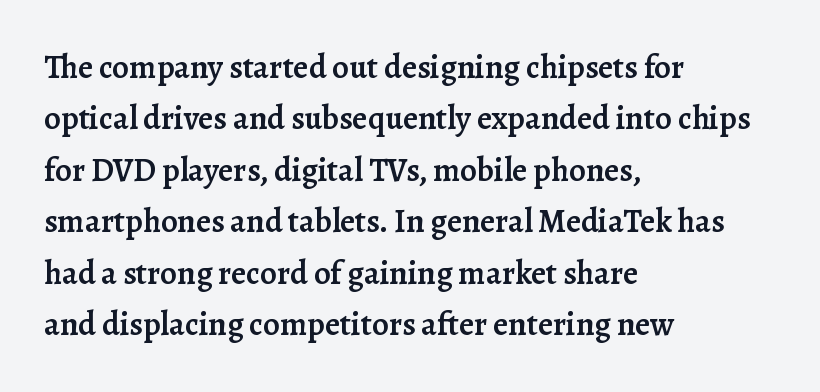
{"serif": "yes", "italic": "no", "bold": "semi", "weight": "semibold", "width": "normal", "stroke_contrast": "low", "x_height": "medium", "monospaced": "no", "underline": "no", "align": "left", "line_spacing": "normal", "line_spacing_ratio": 1.56, "letter_spacing": "normal", "letter_spacing_em": 0.0, "glyph_px": 33}
